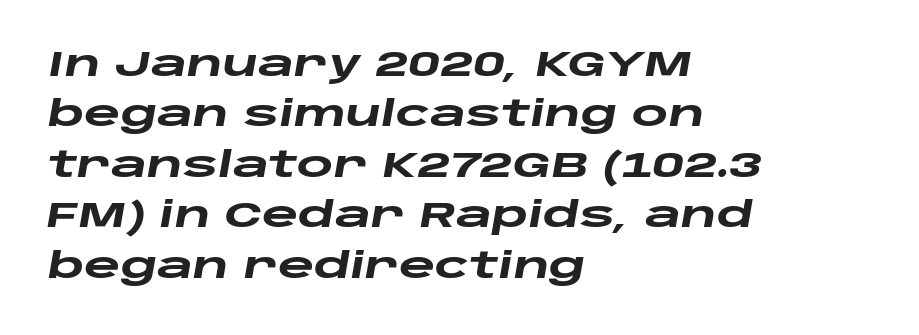
Anything drawn beneath the words? Only blank space. Set as a true bold cut, around the 700 mark. It's the slanting kind of type. Each new line begins a customary step beneath the previous one. Inter-character spacing is left at the font's built-in metrics. Which margin do the lines hug? The left one — the right edge is uneven.
